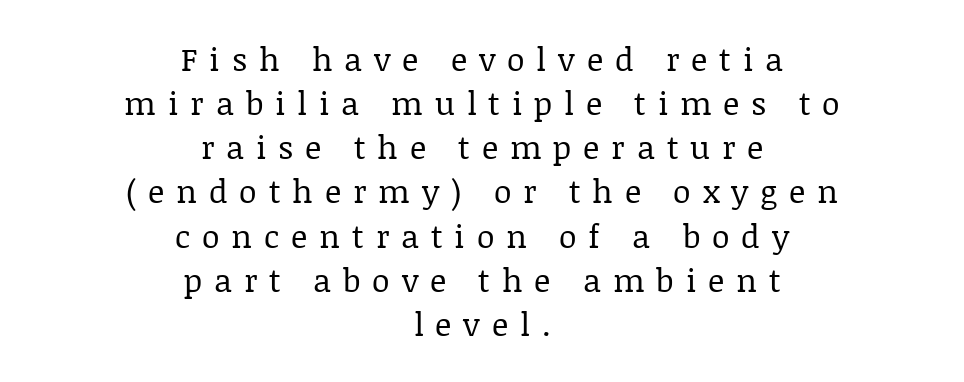
Q: Is the text bold? A: No.
Q: Is the text italic (slanted)? A: No, it is upright.
Q: Is the typeface a serif or a sans-serif typeface? A: Serif.
Q: Is the text underlined? A: No.
Q: How is the paragraph aligned? A: Centered.
Q: Is the spacing between letters normal or unusually wide? A: Unusually wide.
Q: Is the spacing between lines tight, normal or loose? A: Normal.
Q: Width (condensed, normal, or wide)? A: Normal.
Q: Stroke contrast? A: Low.
Q: x-height? A: Large.
Q: Monospaced? A: No.
